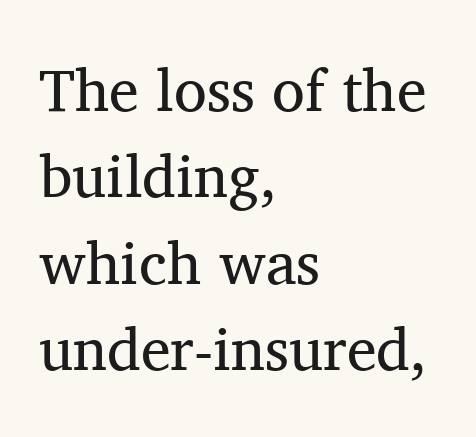
The image shows 60 px regular-weight serif type, upright; set left-aligned, normal line spacing (1.44x), normal letter spacing, not underlined; medium stroke contrast and a medium x-height.
